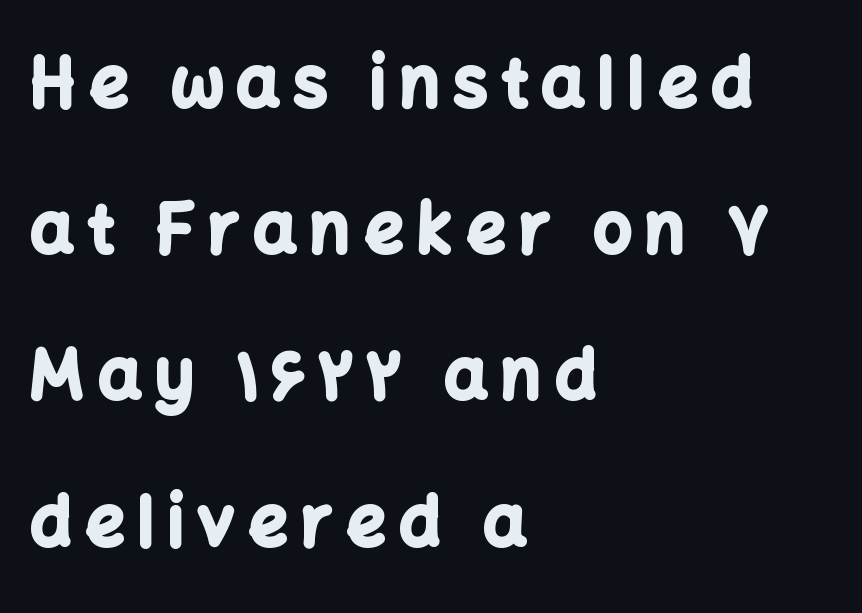
{"serif": "no", "italic": "no", "bold": "yes", "weight": "bold", "width": "normal", "stroke_contrast": "low", "x_height": "medium", "monospaced": "no", "underline": "no", "align": "left", "line_spacing": "loose", "line_spacing_ratio": 2.15, "letter_spacing": "wide", "letter_spacing_em": 0.2, "glyph_px": 68}
